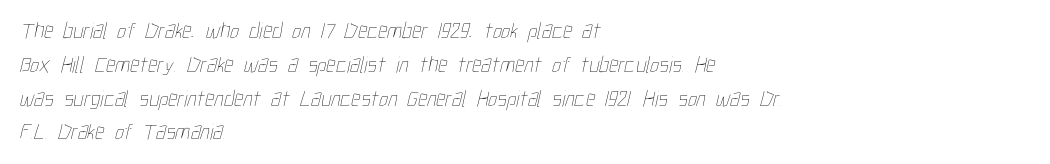
The zone under the glyphs is completely vacant. These lines keep a tight, regular rhythm from letter to letter. The cut favours lightness, reaching ordinary text weight at its darkest. These lines stack with their left ends in a neat column.
